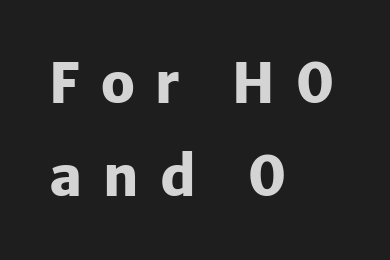
Q: Is the text bold? A: Yes.
Q: Is the text italic (slanted)? A: No, it is upright.
Q: Is the typeface a serif or a sans-serif typeface? A: Sans-serif.
Q: Is the text underlined? A: No.
Q: How is the paragraph aligned? A: Left-aligned.
Q: Is the spacing between letters normal or unusually wide? A: Unusually wide.
Q: Width (condensed, normal, or wide)? A: Normal.
Q: Stroke contrast? A: Low.
Q: x-height? A: Medium.
Q: Monospaced? A: No.
